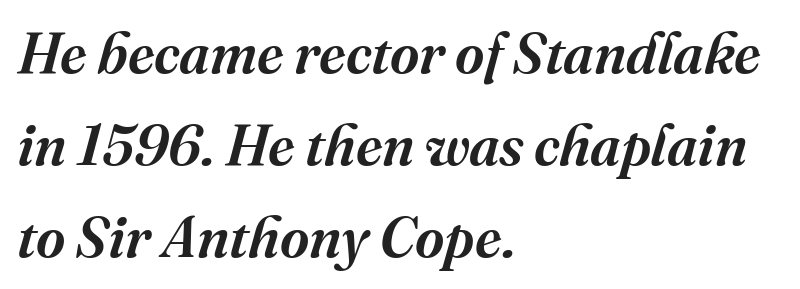
Q: Is the text italic (slanted)? A: Yes, it leans right by about 16 degrees.
Q: Is the typeface a serif or a sans-serif typeface? A: Serif.
Q: Is the text underlined? A: No.
Q: How is the paragraph aligned? A: Left-aligned.
Q: Is the spacing between letters normal or unusually wide? A: Normal.
Q: Is the spacing between lines tight, normal or loose? A: Normal.
Q: Width (condensed, normal, or wide)? A: Normal.
Q: Stroke contrast? A: Medium.
Q: x-height? A: Medium.
Q: Monospaced? A: No.
